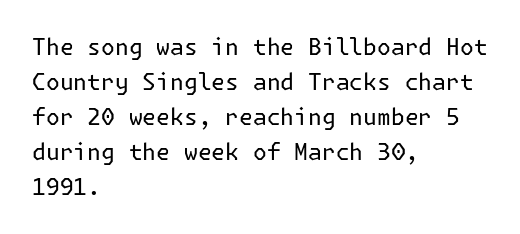
Weight: not bold — regular or lighter. The typesetter chose a ragged-right arrangement here. Each new line begins a customary step beneath the previous one. You could call the tracking neutral — neither tight nor loose. Only glyphs here, with clear space below each row. You can tell it's not italic because the verticals are truly vertical.
